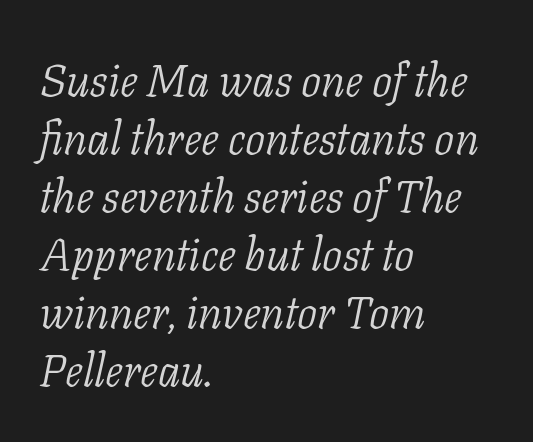
{"serif": "yes", "italic": "yes", "lean": "right", "slant_degrees": 11, "bold": "no", "weight": "light", "width": "normal", "stroke_contrast": "low", "x_height": "medium", "monospaced": "no", "underline": "no", "align": "left", "line_spacing": "normal", "line_spacing_ratio": 1.29, "letter_spacing": "normal", "letter_spacing_em": 0.0, "glyph_px": 45}
